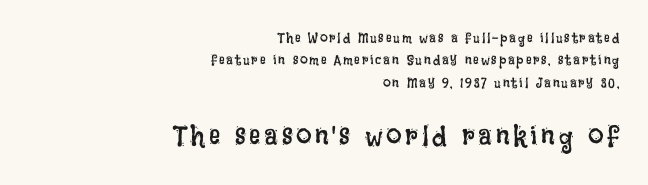
The image shows 28 px regular-weight, condensed type, upright; set right-aligned, normal line spacing (1.59x), not underlined; the second (bottom) block is 2.0x larger; low stroke contrast and a large x-height.
